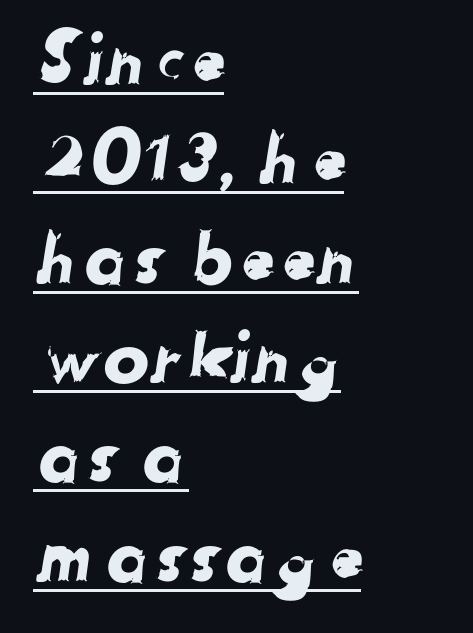
This rendering leaves character spacing at its baseline value. Note: no serifs on the glyphs. These lines are rendered in a variable-pitch font. The text block is weighted toward the left margin, trailing off unevenly rightward.
